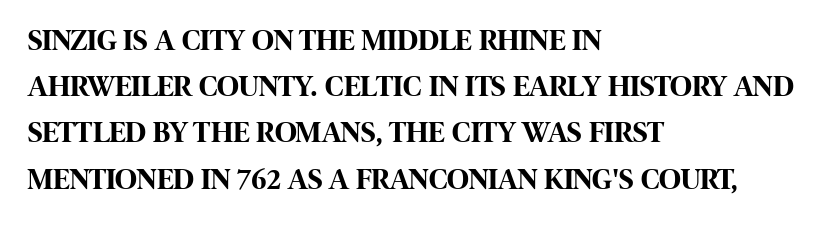
Q: Is the text bold? A: Yes.
Q: Is the text italic (slanted)? A: No, it is upright.
Q: Is the typeface a serif or a sans-serif typeface? A: Sans-serif.
Q: Is the text underlined? A: No.
Q: How is the paragraph aligned? A: Left-aligned.
Q: Is the spacing between letters normal or unusually wide? A: Normal.
Q: Is the spacing between lines tight, normal or loose? A: Normal.
Q: Width (condensed, normal, or wide)? A: Condensed.
Q: Stroke contrast? A: High.
Q: x-height? A: Large.
Q: Monospaced? A: No.
